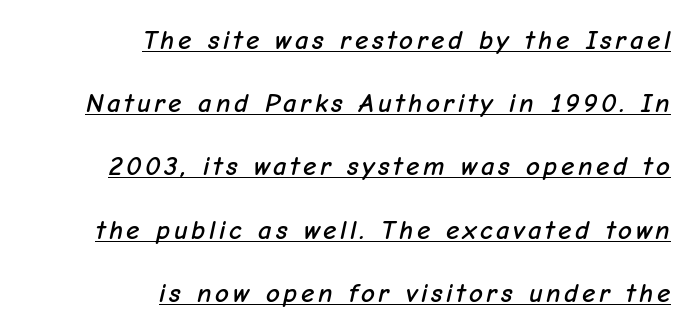
Q: Is the text italic (slanted)? A: Yes, it leans right by about 12 degrees.
Q: Is the text underlined? A: Yes.
Q: How is the paragraph aligned? A: Right-aligned.
Q: Is the spacing between lines tight, normal or loose? A: Loose.
